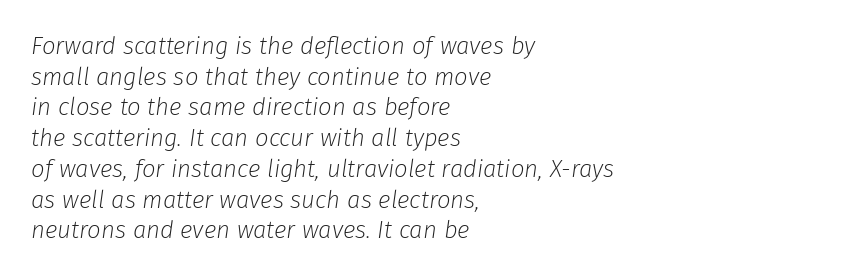
{"italic": "yes", "lean": "right", "slant_degrees": 8, "bold": "no", "underline": "no", "align": "left", "line_spacing": "normal", "line_spacing_ratio": 1.28, "letter_spacing": "normal", "letter_spacing_em": 0.0, "glyph_px": 24}
